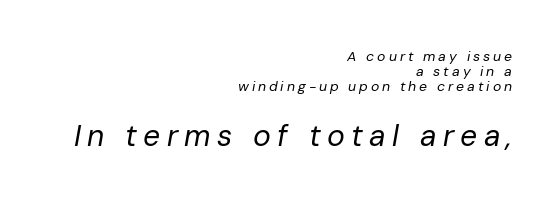
The text carries the slant typical of an italic or oblique font. The lower block of text is set noticeably larger than the block above it. A bare baseline throughout the passage. Regarding leading, the lines here are crowded together.
